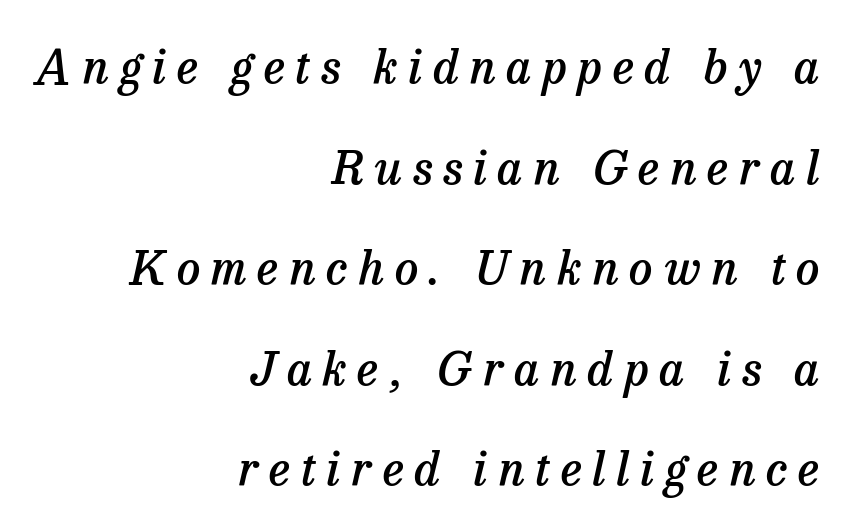
Summary of weight: moderately heavy, a semibold. Looking at the ascenders, they clearly lean. You could fit nearly another row in the gap between these rows. The passage shown has open, widely tracked lettering throughout. A bare baseline throughout the passage.
